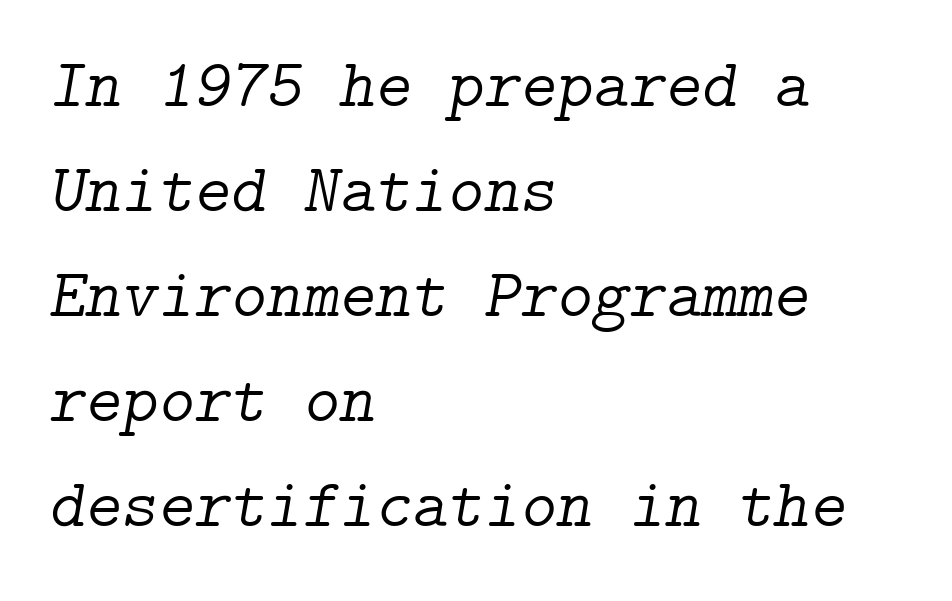
The image shows 69 px light serif type, italic (leaning right); set left-aligned, normal line spacing (1.52x), normal letter spacing, not underlined; low stroke contrast and a medium x-height.
